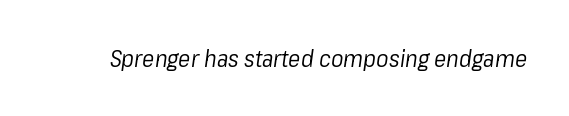
{"italic": "yes", "lean": "right", "slant_degrees": 8, "bold": "no", "underline": "no", "letter_spacing": "normal", "letter_spacing_em": 0.0, "glyph_px": 23}
